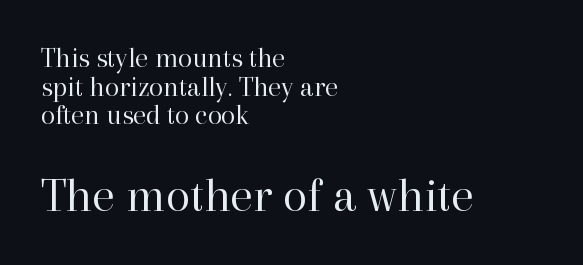
The image shows 50 px regular-weight serif type, upright; set left-aligned, tight line spacing (0.99x), normal letter spacing, not underlined; the second (bottom) block is 1.72x larger; high stroke contrast and a medium x-height.
